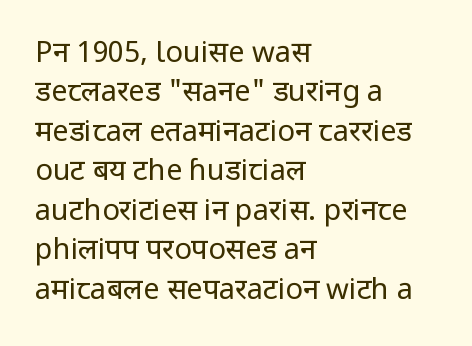
{"serif": "no", "italic": "no", "bold": "no", "weight": "regular", "width": "condensed", "stroke_contrast": "low", "x_height": "large", "monospaced": "no", "underline": "no", "align": "left", "line_spacing": "normal", "line_spacing_ratio": 1.36, "letter_spacing": "normal", "letter_spacing_em": 0.0, "glyph_px": 29}
